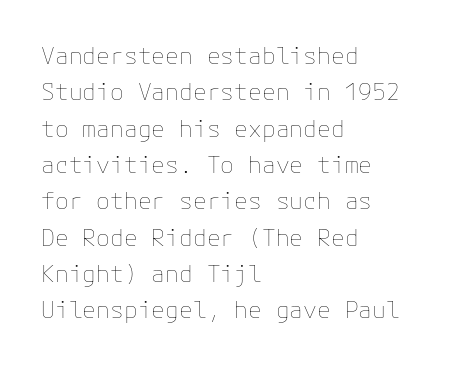
Compared with typical paragraphs, the rows here are spaced about the same. The letterforms sit at book weight or below. Ascenders rise straight up at ninety degrees. The lines are quadded left. Check the space under the baseline: it is left empty. Tracking value appears to be zero — textbook default spacing.
